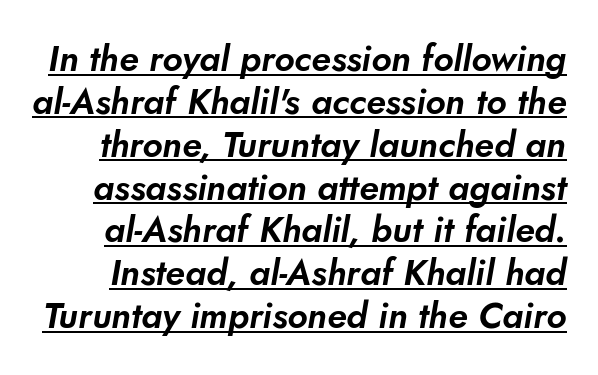
Notice how a bar underscores the lettering throughout. Default kerning and tracking; the words read as compact shapes. In terms of letterform style, serifs are entirely absent. The face used here is proportionally spaced, like ordinary book or web type.
